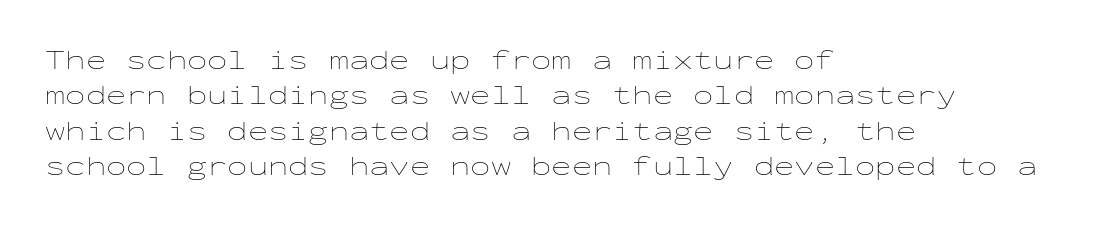
The image shows 27 px text type, upright; set left-aligned, normal line spacing (1.31x), normal letter spacing, not underlined.
